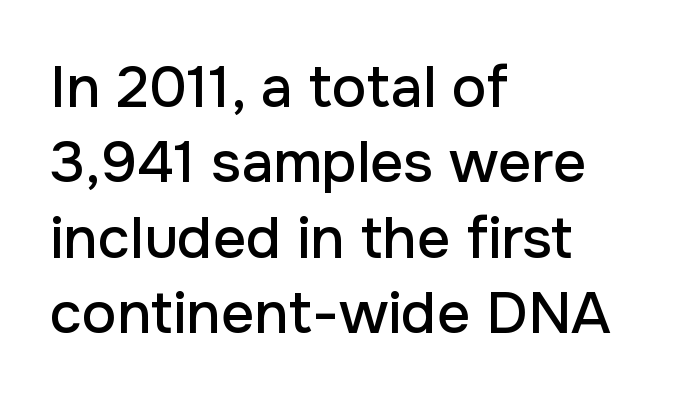
Q: Is the text italic (slanted)? A: No, it is upright.
Q: Is the typeface a serif or a sans-serif typeface? A: Sans-serif.
Q: Is the text underlined? A: No.
Q: How is the paragraph aligned? A: Left-aligned.
Q: Is the spacing between letters normal or unusually wide? A: Normal.
Q: Is the spacing between lines tight, normal or loose? A: Normal.
Q: Width (condensed, normal, or wide)? A: Normal.
Q: Stroke contrast? A: Low.
Q: x-height? A: Medium.
Q: Monospaced? A: No.
